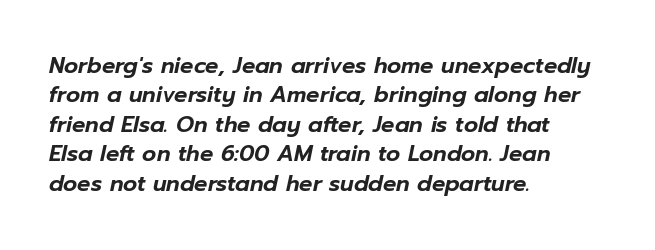
The setting favours the left margin, as ordinary paragraphs usually do. What's the leading like? Ordinary, nothing unusual. Between one letter and the next there's only the usual sliver of space. It's the slanting kind of type. A bare baseline throughout the passage.
